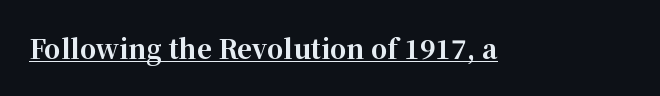
{"italic": "no", "bold": "yes", "underline": "yes", "letter_spacing": "normal", "letter_spacing_em": 0.0, "glyph_px": 26}
